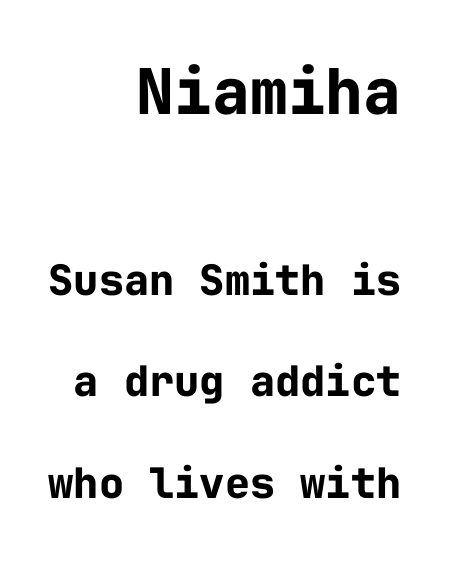
Q: Is the text bold? A: Yes.
Q: Is the text italic (slanted)? A: No, it is upright.
Q: Is the typeface a serif or a sans-serif typeface? A: Sans-serif.
Q: Is the text underlined? A: No.
Q: How is the paragraph aligned? A: Right-aligned.
Q: Is the spacing between letters normal or unusually wide? A: Normal.
Q: Is the spacing between lines tight, normal or loose? A: Loose.
Q: Which block of text is set in a larger size, the first (top) or the second (bottom)? A: The first (top) one.
Q: Width (condensed, normal, or wide)? A: Normal.
Q: Stroke contrast? A: Low.
Q: x-height? A: Medium.
Q: Monospaced? A: Yes.
